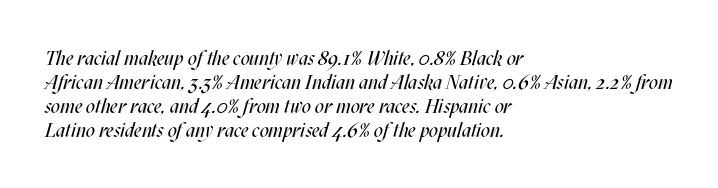
Q: Is the text bold? A: No.
Q: Is the text italic (slanted)? A: Yes, it leans right by about 17 degrees.
Q: Is the text underlined? A: No.
Q: How is the paragraph aligned? A: Left-aligned.
Q: Is the spacing between letters normal or unusually wide? A: Normal.
